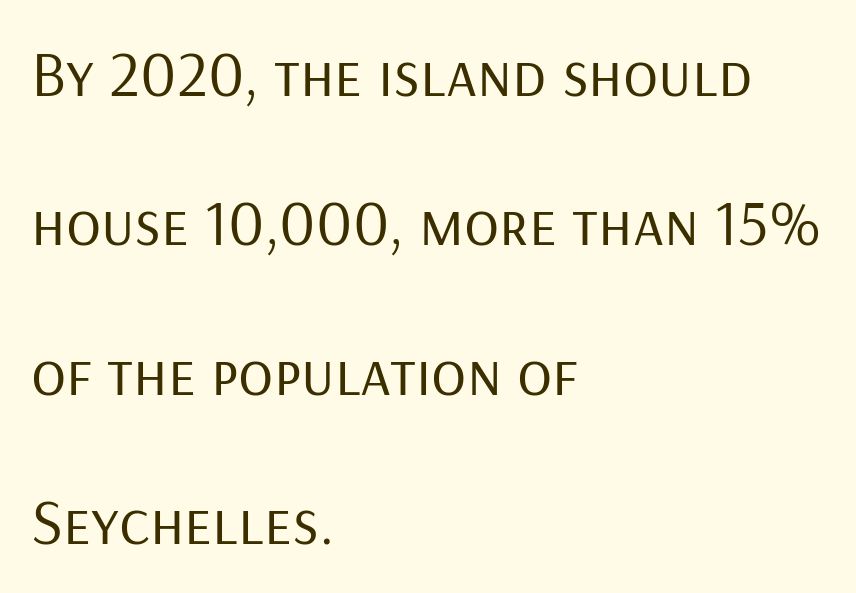
The lines in this sample share a left origin and differ only in where they stop. Proportional: the letters do not fall into vertical columns. The type is set solid horizontally, with unmodified tracking. Just letters on the line, the space beneath them empty.
